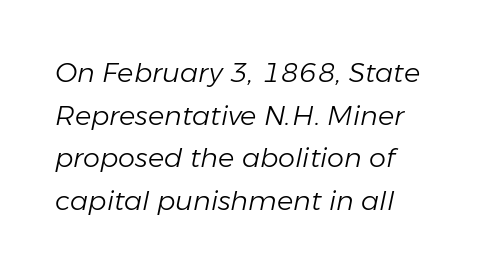
The image shows 27 px text type, italic (leaning right); set left-aligned, normal line spacing (1.58x), normal letter spacing, not underlined.
